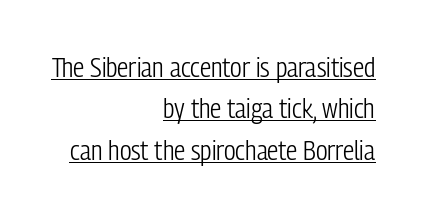
Horizontally, the lines are justified to the trailing edge only. Is there much room between lines? A standard amount, neither cramped nor airy. Compared with undecorated copy, this sample adds a rule below the words. The glyphs in this specimen are sans serif. The letters advance in unequal steps, a hallmark of proportional type. Is the stroke heavy? The answer is a plain regular-or-lighter.
